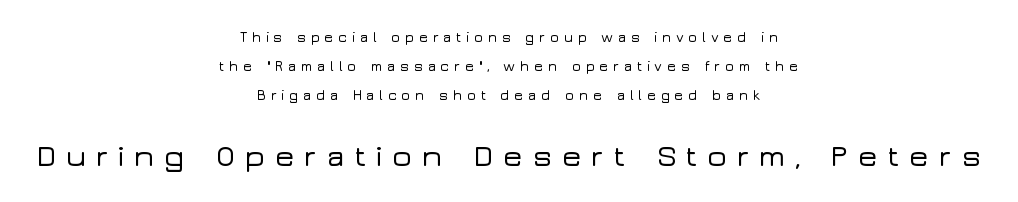
Q: Is the text italic (slanted)? A: No, it is upright.
Q: Is the typeface a serif or a sans-serif typeface? A: Sans-serif.
Q: Is the text underlined? A: No.
Q: How is the paragraph aligned? A: Centered.
Q: Is the spacing between letters normal or unusually wide? A: Unusually wide.
Q: Is the spacing between lines tight, normal or loose? A: Loose.
Q: Which block of text is set in a larger size, the first (top) or the second (bottom)? A: The second (bottom) one.
Q: Width (condensed, normal, or wide)? A: Wide.
Q: Stroke contrast? A: Low.
Q: x-height? A: Medium.
Q: Monospaced? A: No.
